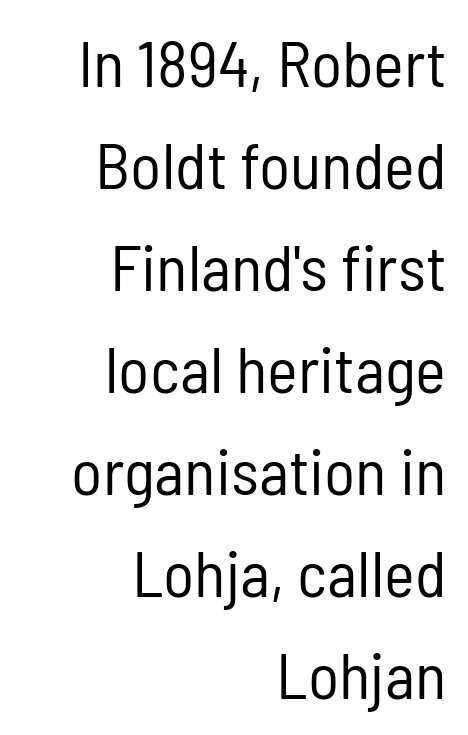
{"serif": "no", "italic": "no", "bold": "no", "weight": "regular", "width": "condensed", "stroke_contrast": "low", "x_height": "medium", "monospaced": "no", "underline": "no", "align": "right", "line_spacing": "normal", "line_spacing_ratio": 1.57, "letter_spacing": "normal", "letter_spacing_em": 0.0, "glyph_px": 65}
